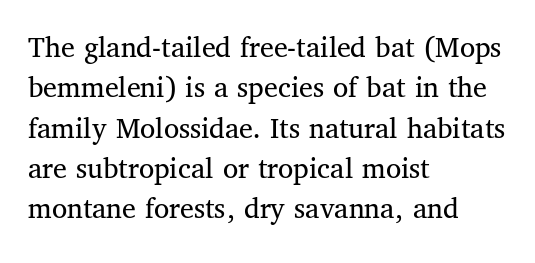
Q: Is the text bold? A: No.
Q: Is the text italic (slanted)? A: No, it is upright.
Q: Is the typeface a serif or a sans-serif typeface? A: Serif.
Q: Is the text underlined? A: No.
Q: How is the paragraph aligned? A: Left-aligned.
Q: Is the spacing between letters normal or unusually wide? A: Normal.
Q: Is the spacing between lines tight, normal or loose? A: Normal.
Q: Width (condensed, normal, or wide)? A: Normal.
Q: Stroke contrast? A: Medium.
Q: x-height? A: Medium.
Q: Monospaced? A: No.
